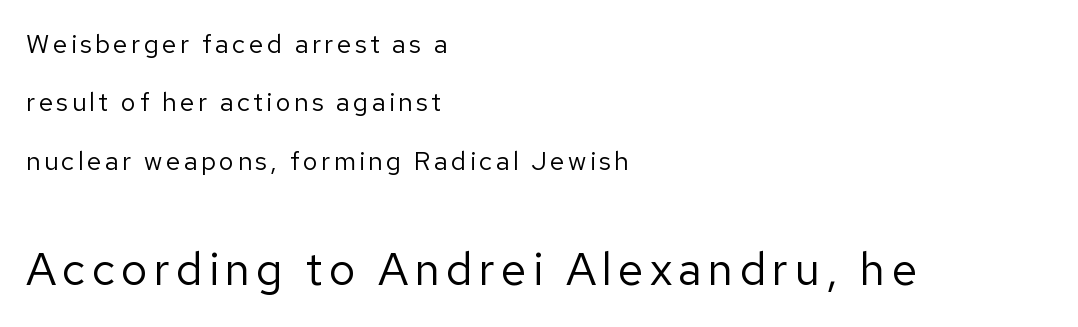
No feet cap the strokes, marking this as sans-serif type. Is the type heavy? It reads as light-to-regular instead. Bigger letters appear in the bottom chunk; the top chunk is reduced. The glyphs are unaccompanied by any horizontal stroke below them. Is this a fixed-width face? No — the glyphs have proportional, varying widths. Reading down the block, your eye returns to a fixed left position each line.
